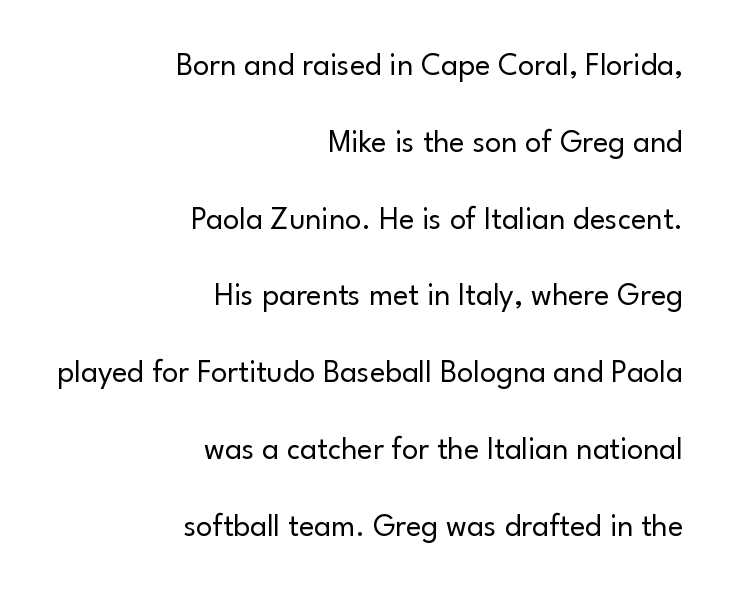
{"serif": "no", "italic": "no", "bold": "no", "weight": "regular", "width": "normal", "stroke_contrast": "low", "x_height": "small", "monospaced": "no", "underline": "no", "align": "right", "line_spacing": "loose", "line_spacing_ratio": 2.4, "letter_spacing": "normal", "letter_spacing_em": 0.0, "glyph_px": 32}
